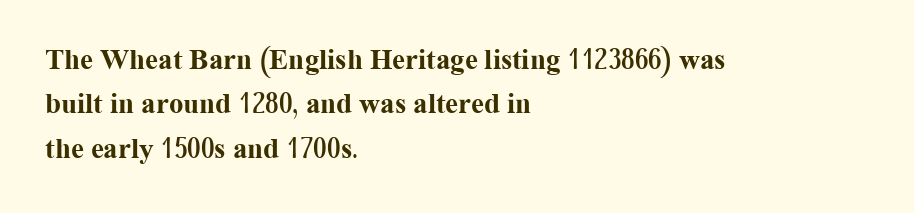
The image shows 29 px bold serif type, upright; set left-aligned, normal line spacing (1.53x), normal letter spacing, not underlined; medium stroke contrast and a medium x-height.
